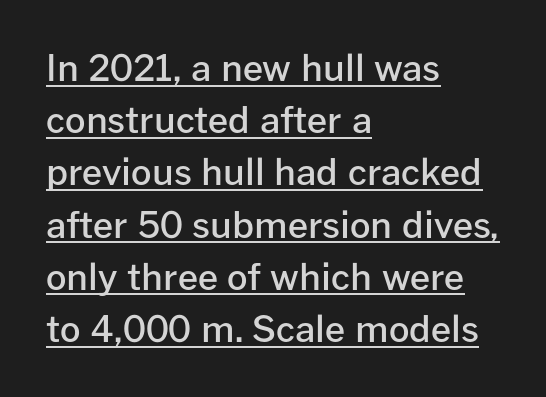
Q: Is the text bold? A: Semi-bold.
Q: Is the text italic (slanted)? A: No, it is upright.
Q: Is the typeface a serif or a sans-serif typeface? A: Sans-serif.
Q: Is the text underlined? A: Yes.
Q: How is the paragraph aligned? A: Left-aligned.
Q: Is the spacing between letters normal or unusually wide? A: Normal.
Q: Is the spacing between lines tight, normal or loose? A: Normal.
Q: Width (condensed, normal, or wide)? A: Normal.
Q: Stroke contrast? A: Low.
Q: x-height? A: Medium.
Q: Monospaced? A: No.
